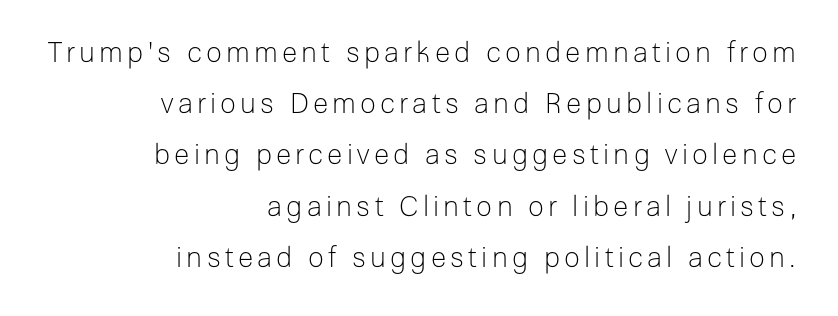
Q: Is the text bold? A: No.
Q: Is the text italic (slanted)? A: No, it is upright.
Q: Is the typeface a serif or a sans-serif typeface? A: Sans-serif.
Q: Is the text underlined? A: No.
Q: How is the paragraph aligned? A: Right-aligned.
Q: Width (condensed, normal, or wide)? A: Normal.
Q: Stroke contrast? A: Low.
Q: x-height? A: Medium.
Q: Monospaced? A: No.
